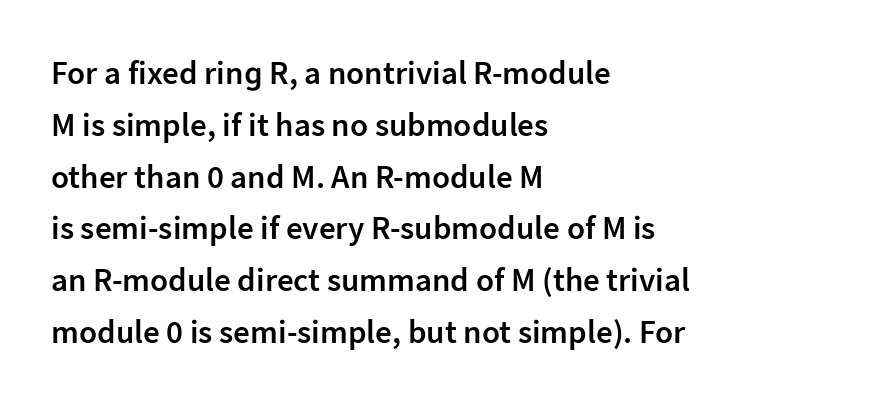
The image shows 33 px semibold sans-serif type, upright; set left-aligned, normal line spacing (1.57x), normal letter spacing, not underlined; low stroke contrast and a medium x-height.
